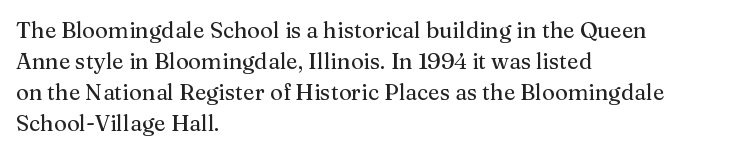
The image shows 22 px text type, upright; set left-aligned, normal line spacing (1.41x), normal letter spacing, not underlined.
